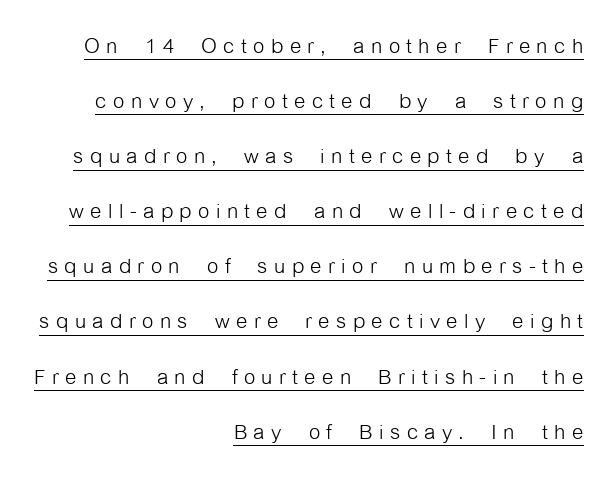
The lines in this sample share a right terminus and differ only in where they begin. The face used here is rendered with a markedly widened letterfit. Weight: not bold — regular or lighter. Interline gaps are noticeably wide in this sample. Type style note: lacks serifs.
